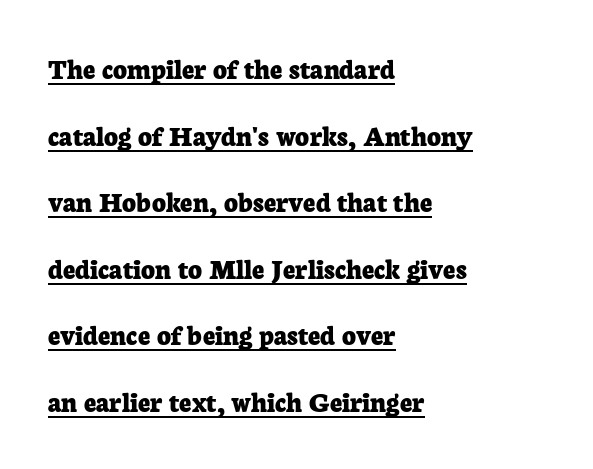
Is this a fixed-width face? No — the glyphs have proportional, varying widths. In terms of posture, this sample is upright. Glance below the letters and you will spot a drawn line. Airy leading. Weight: bold.
